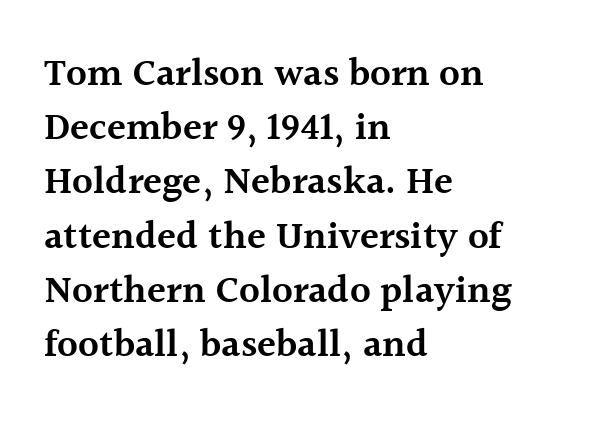
The image shows 39 px semibold serif type, upright; set left-aligned, normal line spacing (1.39x), normal letter spacing, not underlined; a medium x-height.
